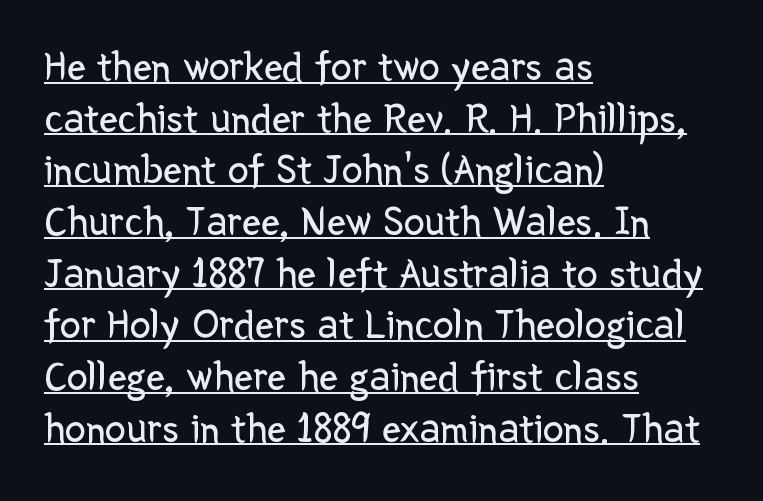
The image shows 42 px regular-weight sans-serif type, upright; set left-aligned, line spacing 1.23x, normal letter spacing, underlined; low stroke contrast and a medium x-height.
